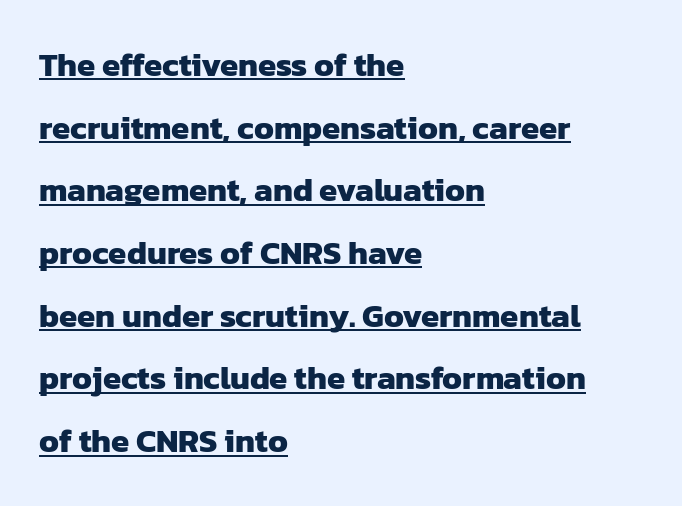
Q: Is the text bold? A: Yes.
Q: Is the typeface a serif or a sans-serif typeface? A: Sans-serif.
Q: Is the text underlined? A: Yes.
Q: How is the paragraph aligned? A: Left-aligned.
Q: Is the spacing between letters normal or unusually wide? A: Normal.
Q: Is the spacing between lines tight, normal or loose? A: Loose.
Q: Width (condensed, normal, or wide)? A: Normal.
Q: Stroke contrast? A: Low.
Q: x-height? A: Medium.
Q: Monospaced? A: No.
